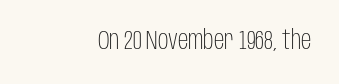
The image shows 26 px text type, upright; set normal letter spacing, not underlined.
